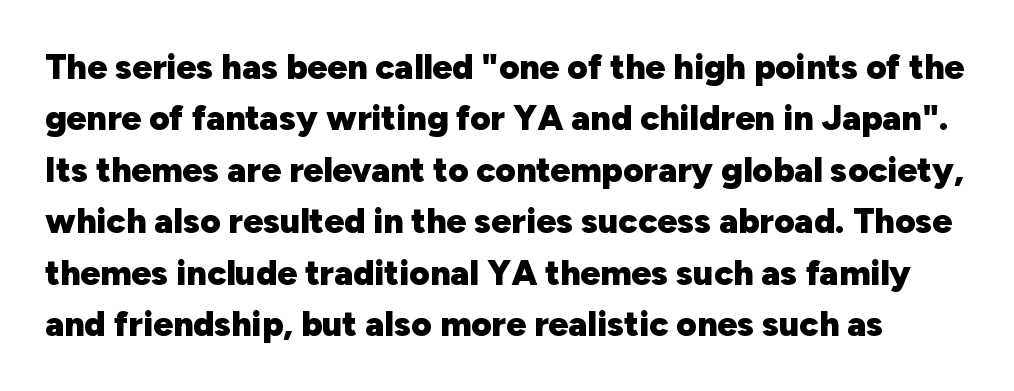
The image shows 35 px heavy sans-serif type, upright; set normal line spacing (1.47x), normal letter spacing, not underlined; low stroke contrast and a medium x-height.
